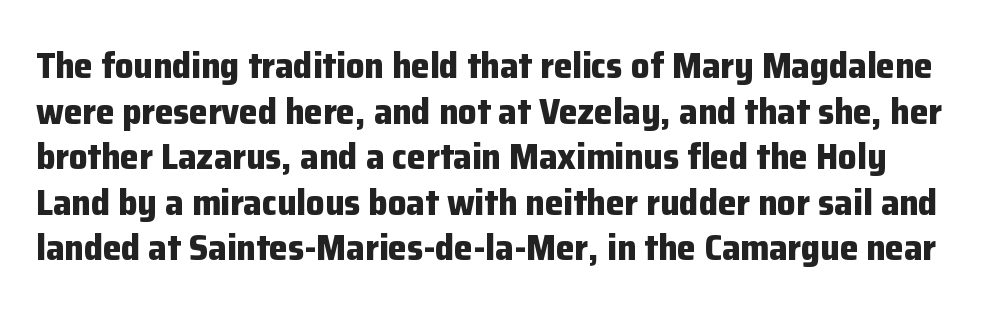
{"serif": "no", "italic": "no", "bold": "yes", "weight": "bold", "width": "normal", "stroke_contrast": "low", "x_height": "medium", "monospaced": "no", "underline": "no", "line_spacing_ratio": 1.23, "letter_spacing": "normal", "letter_spacing_em": 0.0, "glyph_px": 37}
